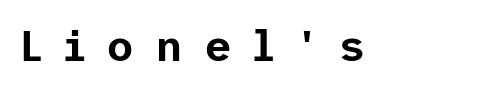
{"serif": "no", "italic": "no", "width": "normal", "stroke_contrast": "low", "x_height": "medium", "underline": "no", "letter_spacing": "wide", "letter_spacing_em": 0.49, "glyph_px": 43}
